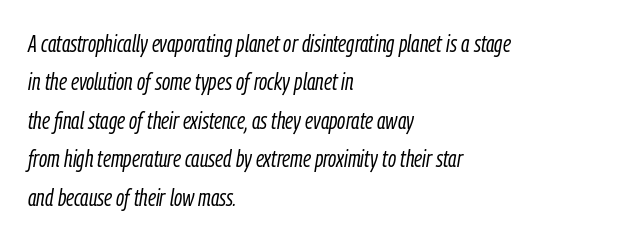
Summary of vertical rhythm: regular, with standard interline spacing. The whole block is typeset with a tilt. A bare baseline throughout the passage. A student would call this left alignment; a typographer would say flush left, rag right. Is the type heavy? It reads as light-to-regular instead.
